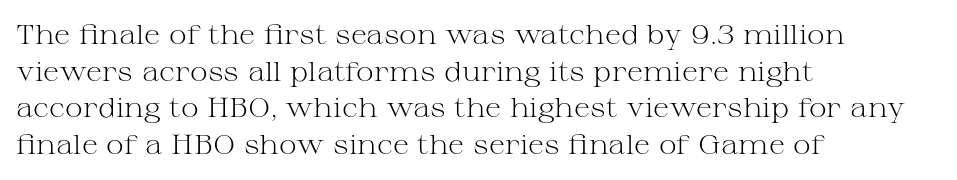
Q: Is the text bold? A: No.
Q: Is the text italic (slanted)? A: No, it is upright.
Q: Is the text underlined? A: No.
Q: How is the paragraph aligned? A: Left-aligned.
Q: Is the spacing between letters normal or unusually wide? A: Normal.
Q: Is the spacing between lines tight, normal or loose? A: Normal.
